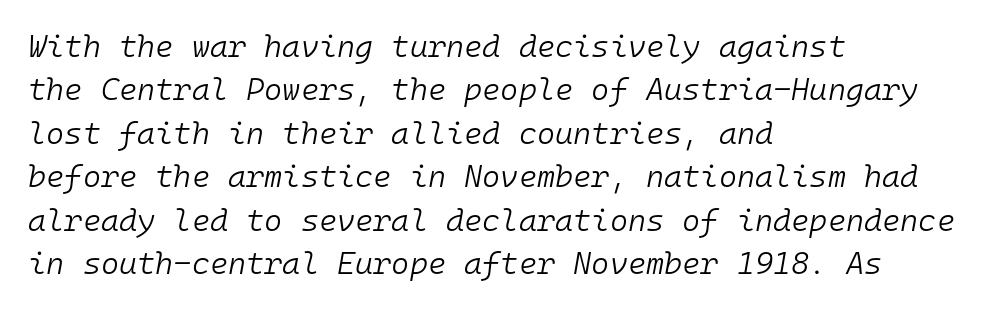
The specimen reads as italic at a glance. This sample has the even, mechanical cadence of fixed-width lettering. Teacher's note: observe the even left margin — that is flush-left alignment. Summary of vertical rhythm: regular, with standard interline spacing.
